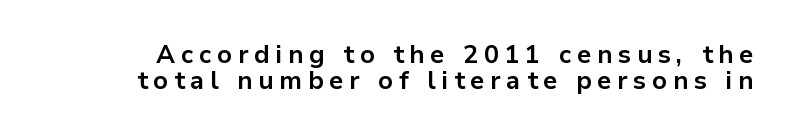
The image shows 25 px bold type, upright; set tight line spacing (1.04x), unusually wide letter spacing (+0.23 em), not underlined.
